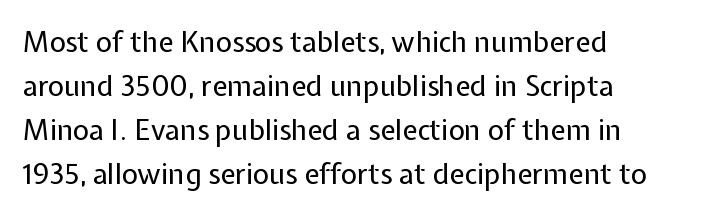
{"serif": "no", "italic": "no", "bold": "no", "weight": "regular", "width": "normal", "stroke_contrast": "low", "x_height": "medium", "monospaced": "no", "underline": "no", "align": "left", "line_spacing": "normal", "line_spacing_ratio": 1.57, "letter_spacing": "normal", "letter_spacing_em": 0.0, "glyph_px": 28}
